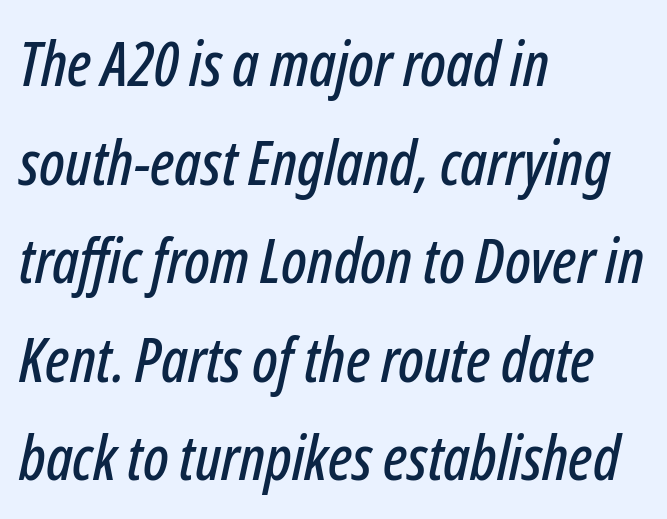
Q: Is the text italic (slanted)? A: Yes, it leans right by about 12 degrees.
Q: Is the text underlined? A: No.
Q: How is the paragraph aligned? A: Left-aligned.
Q: Is the spacing between letters normal or unusually wide? A: Normal.
Q: Is the spacing between lines tight, normal or loose? A: Normal.
Q: Width (condensed, normal, or wide)? A: Condensed.
Q: Stroke contrast? A: Low.
Q: x-height? A: Medium.
Q: Monospaced? A: No.
